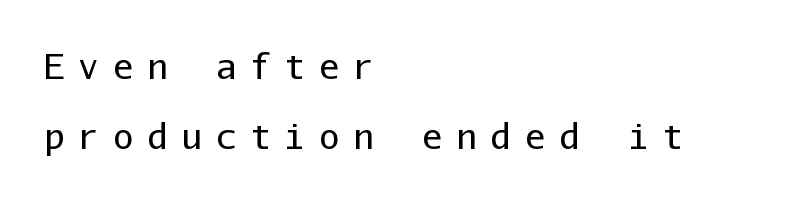
Q: Is the text bold? A: No.
Q: Is the text italic (slanted)? A: No, it is upright.
Q: Is the typeface a serif or a sans-serif typeface? A: Sans-serif.
Q: Is the text underlined? A: No.
Q: How is the paragraph aligned? A: Left-aligned.
Q: Is the spacing between letters normal or unusually wide? A: Unusually wide.
Q: Is the spacing between lines tight, normal or loose? A: Loose.
Q: Width (condensed, normal, or wide)? A: Normal.
Q: Stroke contrast? A: Low.
Q: x-height? A: Medium.
Q: Monospaced? A: Yes.
